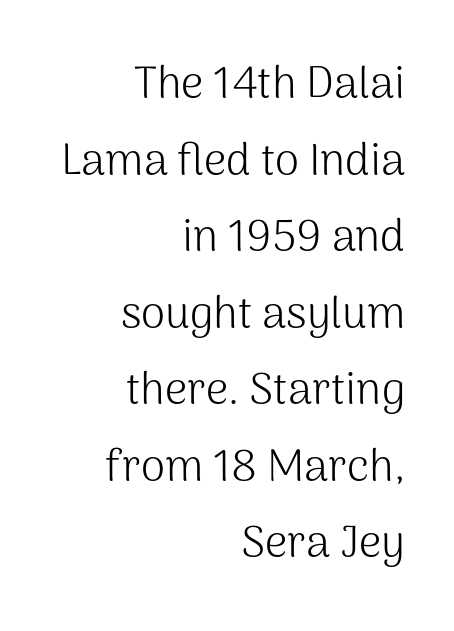
Q: Is the text bold? A: No.
Q: Is the text italic (slanted)? A: No, it is upright.
Q: Is the typeface a serif or a sans-serif typeface? A: Sans-serif.
Q: Is the text underlined? A: No.
Q: How is the paragraph aligned? A: Right-aligned.
Q: Is the spacing between letters normal or unusually wide? A: Normal.
Q: Width (condensed, normal, or wide)? A: Normal.
Q: Stroke contrast? A: Medium.
Q: x-height? A: Medium.
Q: Monospaced? A: No.
